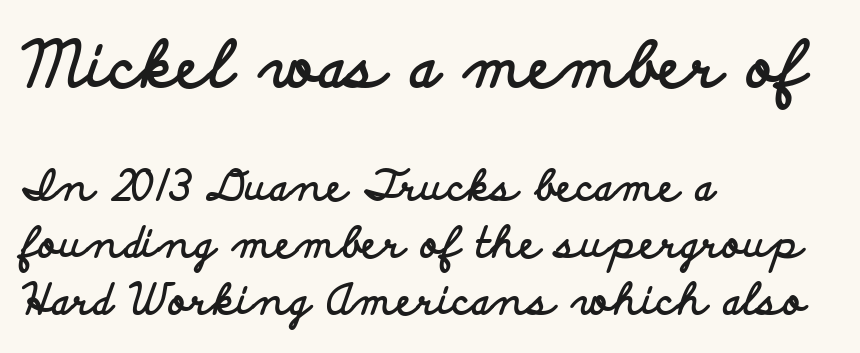
{"serif": "no", "bold": "yes", "weight": "bold", "width": "wide", "stroke_contrast": "low", "x_height": "small", "monospaced": "no", "underline": "no", "align": "left", "line_spacing": "normal", "line_spacing_ratio": 1.35, "letter_spacing": "normal", "letter_spacing_em": 0.0, "larger_block": "first", "size_ratio": 1.5, "glyph_px": 63}
